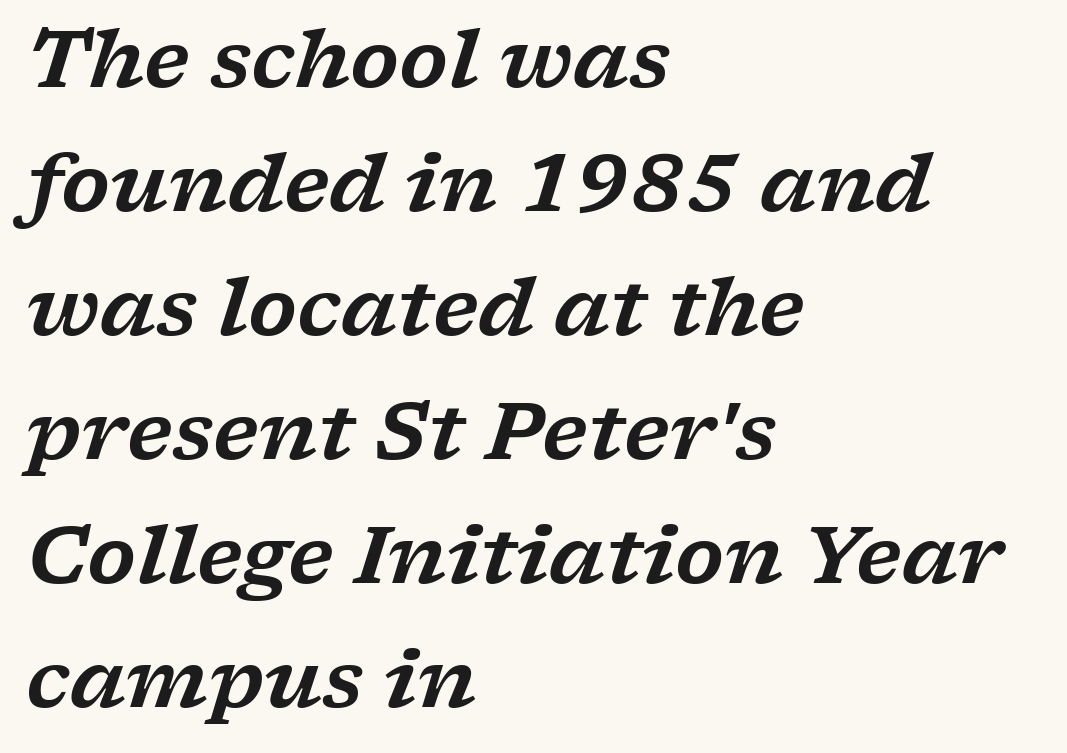
Q: Is the text italic (slanted)? A: Yes, it leans right by about 17 degrees.
Q: Is the typeface a serif or a sans-serif typeface? A: Serif.
Q: Is the text underlined? A: No.
Q: How is the paragraph aligned? A: Left-aligned.
Q: Is the spacing between letters normal or unusually wide? A: Normal.
Q: Is the spacing between lines tight, normal or loose? A: Normal.
Q: Width (condensed, normal, or wide)? A: Wide.
Q: Stroke contrast? A: Low.
Q: x-height? A: Medium.
Q: Monospaced? A: No.
